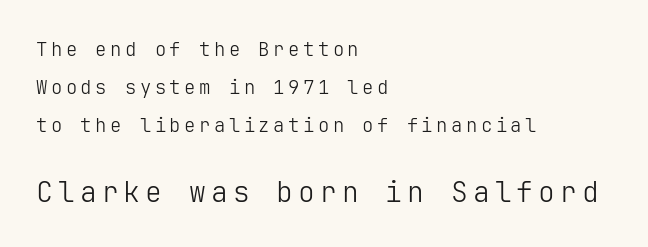
{"serif": "no", "italic": "no", "bold": "no", "weight": "light", "width": "normal", "stroke_contrast": "low", "x_height": "medium", "underline": "no", "align": "left", "line_spacing": "loose", "line_spacing_ratio": 2.01, "larger_block": "second", "size_ratio": 1.47, "glyph_px": 28}
